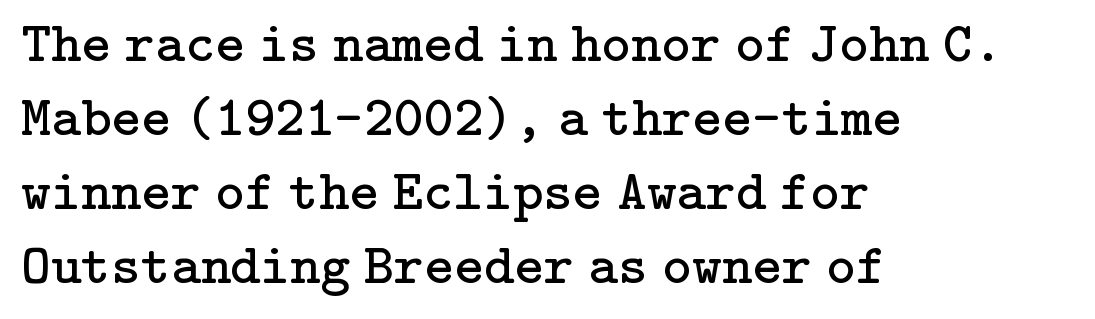
The image shows 57 px regular-weight serif type, upright; set left-aligned, normal line spacing (1.3x), normal letter spacing, not underlined; low stroke contrast and a medium x-height.
